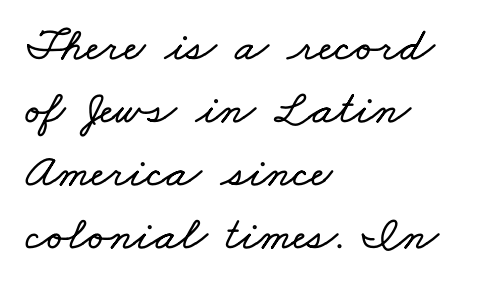
Q: Is the text underlined? A: No.
Q: How is the paragraph aligned? A: Left-aligned.
Q: Is the spacing between letters normal or unusually wide? A: Normal.
Q: Is the spacing between lines tight, normal or loose? A: Normal.
Q: Width (condensed, normal, or wide)? A: Wide.
Q: Stroke contrast? A: Low.
Q: x-height? A: Small.
Q: Monospaced? A: No.
